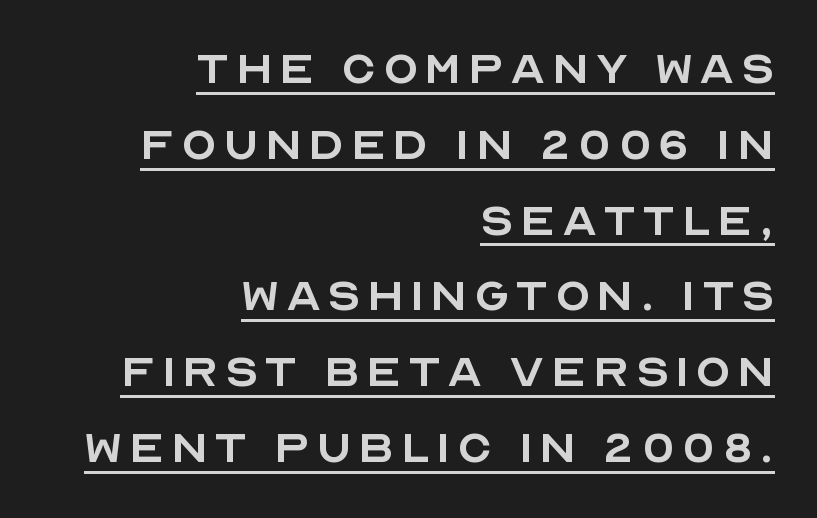
Stems here are at most as thick as an everyday book face. Nope, no serifs anywhere on these letters. The passage shown is typed in a proportional face where columns would drift. Every stem runs plumb, perpendicular to the baseline. Line endings align vertically; line beginnings do not. Students, observe the line beneath the letters — that is underlining.
